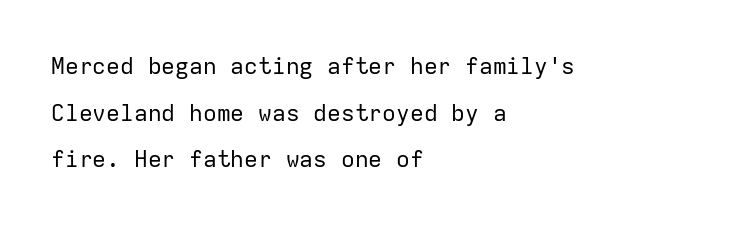
The image shows 23 px text type, upright; set left-aligned, loose line spacing (2.03x), normal letter spacing, not underlined.
